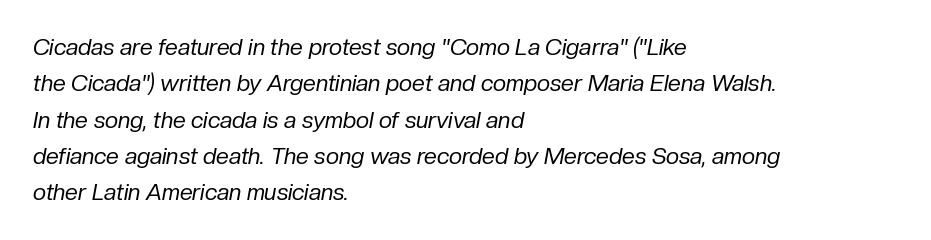
The image shows 23 px text type, italic (leaning right); set left-aligned, normal line spacing (1.58x), normal letter spacing, not underlined.
